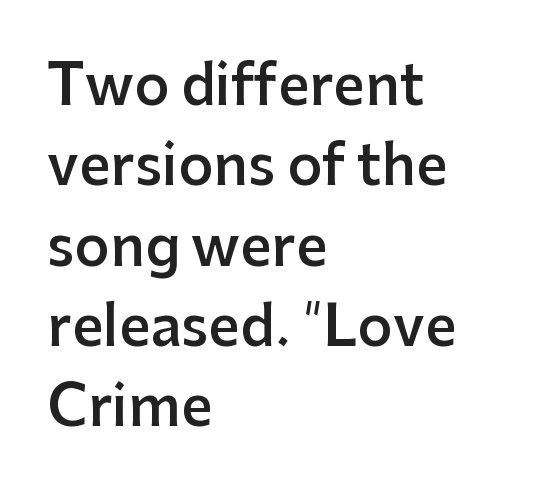
The lines in this sample share a left origin and differ only in where they stop. Descenders hang freely into open space. This sample uses an upright cut, with every glyph sitting square on the baseline. A fair bit of extra ink — the face is semibold, not bold. Serif or sans? Sans — the stroke terminals are bare. Do the characters align in a grid? No, the font is proportional.
